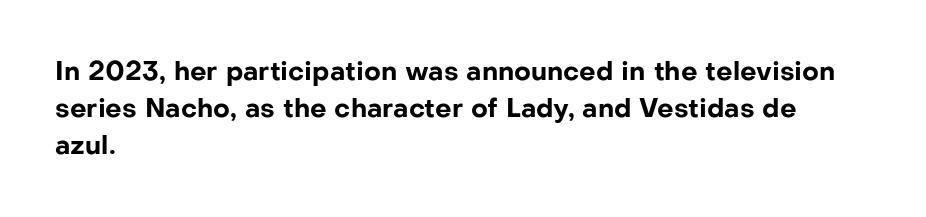
The image shows 26 px bold type, upright; set left-aligned, normal line spacing (1.42x), normal letter spacing, not underlined.
